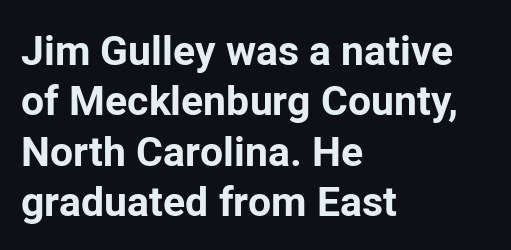
{"serif": "no", "italic": "no", "bold": "yes", "weight": "bold", "width": "normal", "stroke_contrast": "low", "x_height": "medium", "monospaced": "no", "underline": "no", "align": "left", "line_spacing_ratio": 1.23, "letter_spacing": "normal", "letter_spacing_em": 0.0, "glyph_px": 41}
